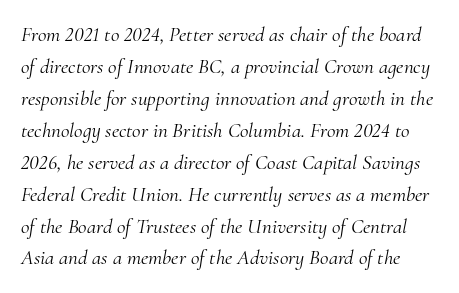
The image shows 21 px text type, italic (leaning right); set normal line spacing (1.52x), normal letter spacing, not underlined.
